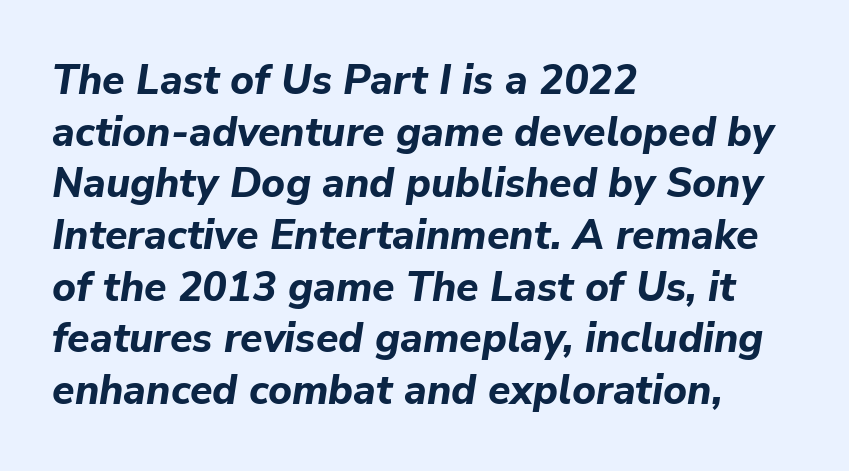
Q: Is the text bold? A: Yes.
Q: Is the text italic (slanted)? A: Yes, it leans right by about 9 degrees.
Q: Is the text underlined? A: No.
Q: How is the paragraph aligned? A: Left-aligned.
Q: Is the spacing between letters normal or unusually wide? A: Normal.
Q: Is the spacing between lines tight, normal or loose? A: Normal.
Q: Width (condensed, normal, or wide)? A: Normal.
Q: Stroke contrast? A: Low.
Q: x-height? A: Medium.
Q: Monospaced? A: No.
